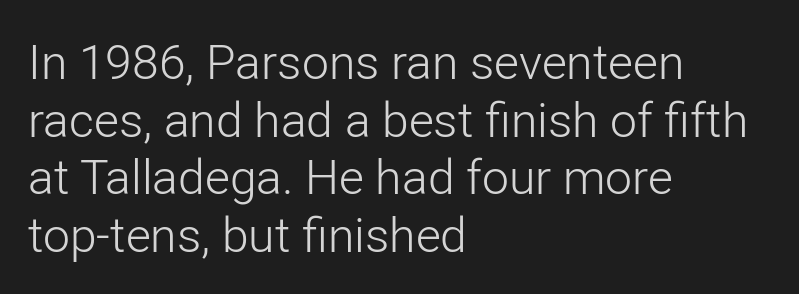
Q: Is the text bold? A: No.
Q: Is the text italic (slanted)? A: No, it is upright.
Q: Is the typeface a serif or a sans-serif typeface? A: Sans-serif.
Q: Is the text underlined? A: No.
Q: How is the paragraph aligned? A: Left-aligned.
Q: Is the spacing between letters normal or unusually wide? A: Normal.
Q: Width (condensed, normal, or wide)? A: Normal.
Q: Stroke contrast? A: Low.
Q: x-height? A: Medium.
Q: Monospaced? A: No.
